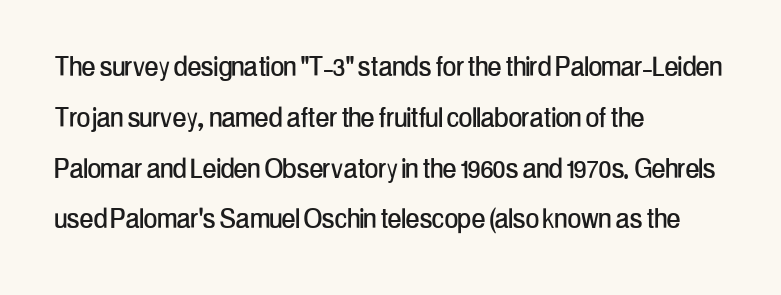
{"serif": "no", "italic": "no", "width": "condensed", "stroke_contrast": "low", "x_height": "medium", "monospaced": "no", "underline": "no", "align": "left", "line_spacing": "normal", "line_spacing_ratio": 1.54, "letter_spacing": "normal", "letter_spacing_em": 0.0, "glyph_px": 33}
